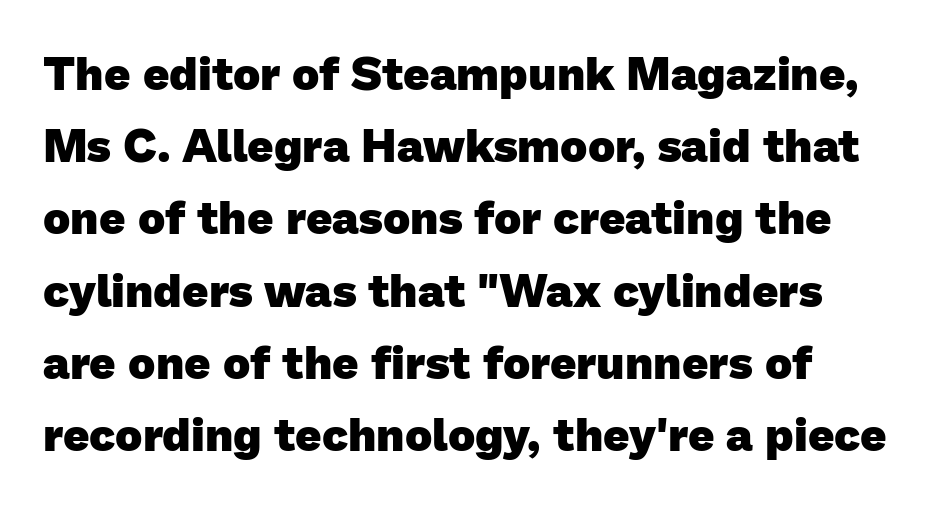
Q: Is the text bold? A: Yes.
Q: Is the typeface a serif or a sans-serif typeface? A: Sans-serif.
Q: Is the text underlined? A: No.
Q: How is the paragraph aligned? A: Left-aligned.
Q: Is the spacing between letters normal or unusually wide? A: Normal.
Q: Is the spacing between lines tight, normal or loose? A: Normal.
Q: Width (condensed, normal, or wide)? A: Normal.
Q: Stroke contrast? A: Low.
Q: x-height? A: Medium.
Q: Monospaced? A: No.
